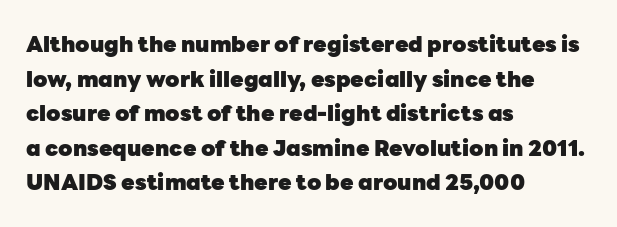
This sample uses an upright cut, with every glyph sitting square on the baseline. Whoever set this chose a conventional vertical rhythm. Students, note that the glyphs here touch the page at normal intervals. Strokes here are thick enough to call this a true bold.
